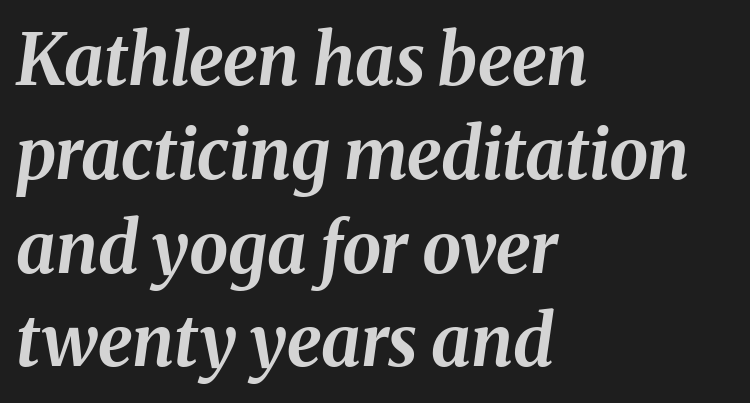
The ragged edge is on the right, which tells us the setting is flush left. Note the varied advance widths — an 'i' is clearly narrower than an 'm'. The area under the type is left untouched. Slant detected: the letters are inclined. Reading down the column, the eye jumps a familiar distance to each next line.
